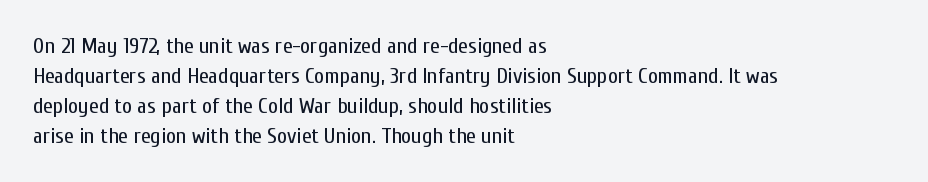
Q: Is the text bold? A: No.
Q: Is the text italic (slanted)? A: No, it is upright.
Q: Is the text underlined? A: No.
Q: How is the paragraph aligned? A: Left-aligned.
Q: Is the spacing between letters normal or unusually wide? A: Normal.
Q: Is the spacing between lines tight, normal or loose? A: Normal.
